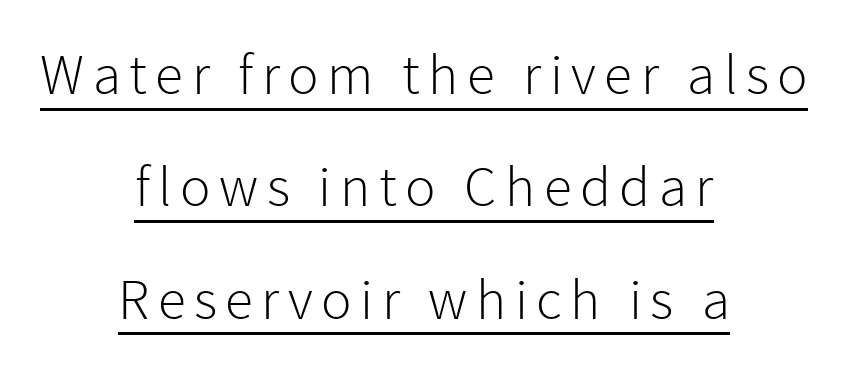
{"serif": "no", "italic": "no", "bold": "no", "weight": "light", "width": "normal", "stroke_contrast": "low", "x_height": "medium", "monospaced": "no", "underline": "yes", "align": "center", "line_spacing": "loose", "line_spacing_ratio": 1.97, "glyph_px": 57}
